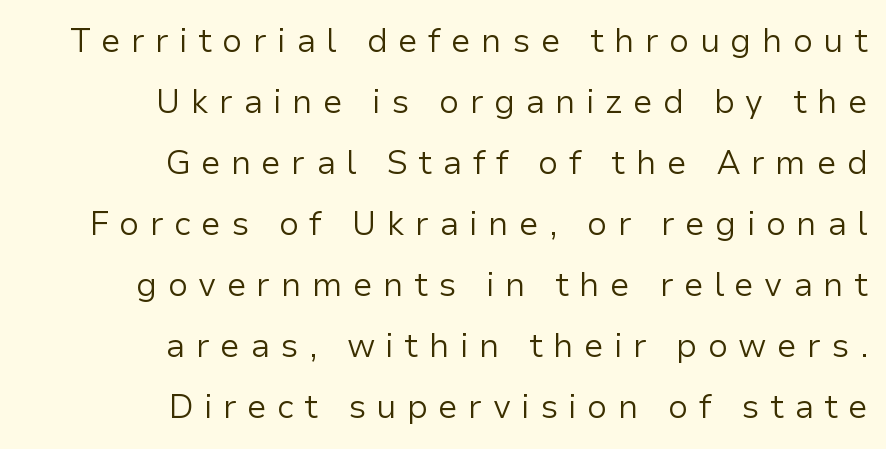
{"serif": "no", "italic": "no", "bold": "no", "weight": "regular", "width": "normal", "stroke_contrast": "low", "x_height": "medium", "monospaced": "no", "underline": "no", "align": "right", "line_spacing_ratio": 1.85, "letter_spacing": "wide", "letter_spacing_em": 0.31, "glyph_px": 33}
